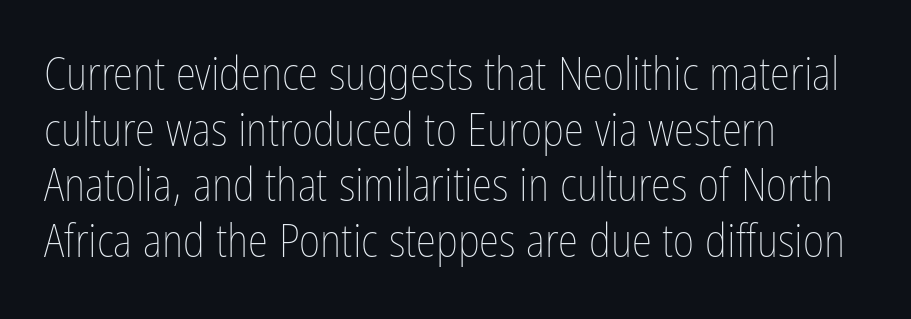
The image shows 46 px thin, condensed type, upright; set left-aligned, line spacing 1.21x, normal letter spacing, not underlined; low stroke contrast and a medium x-height.
